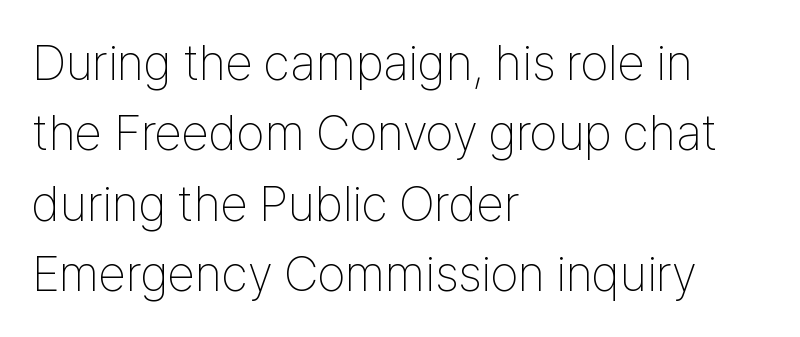
{"serif": "no", "italic": "no", "bold": "no", "weight": "thin", "width": "condensed", "stroke_contrast": "low", "x_height": "medium", "monospaced": "no", "underline": "no", "align": "left", "line_spacing": "normal", "line_spacing_ratio": 1.41, "letter_spacing": "normal", "letter_spacing_em": 0.0, "glyph_px": 50}
